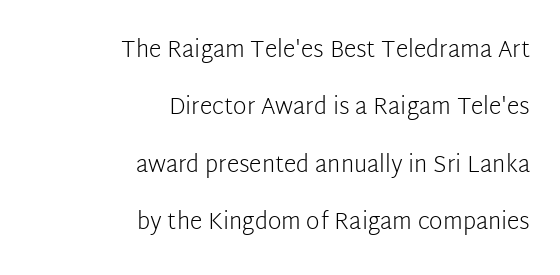
{"italic": "no", "bold": "no", "underline": "no", "align": "right", "line_spacing": "loose", "line_spacing_ratio": 2.49, "letter_spacing": "normal", "letter_spacing_em": 0.0, "glyph_px": 23}
